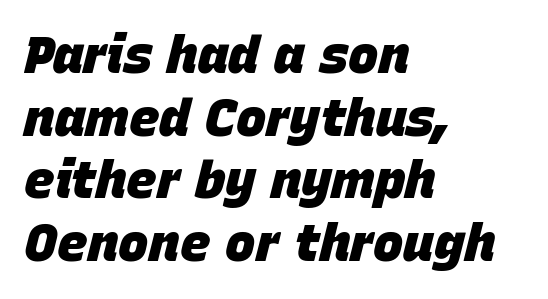
I'd describe the lettering as bold — thick and assertive. The strip under each line holds only bare page. Quick note: italic. Caption: multi-line text, flush left, ragged right. Here the designer chose a conventional face with non-uniform glyph widths.
